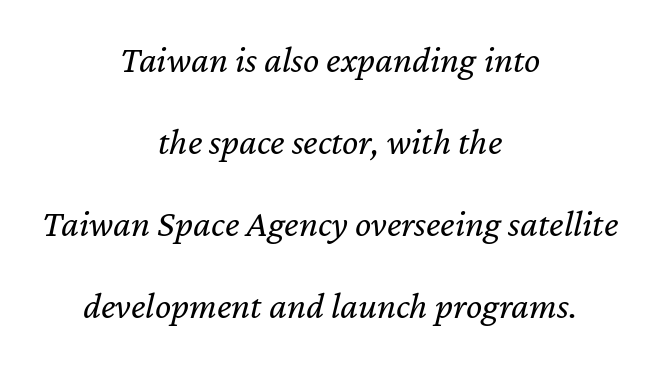
The axis of the letterforms is tilted away from vertical. A typesetter would call this zero additional tracking. The designer dialed line spacing up above the default. Character widths vary here, with narrow letters taking less room than wide ones. The face looks like a standard text weight, possibly lighter.
